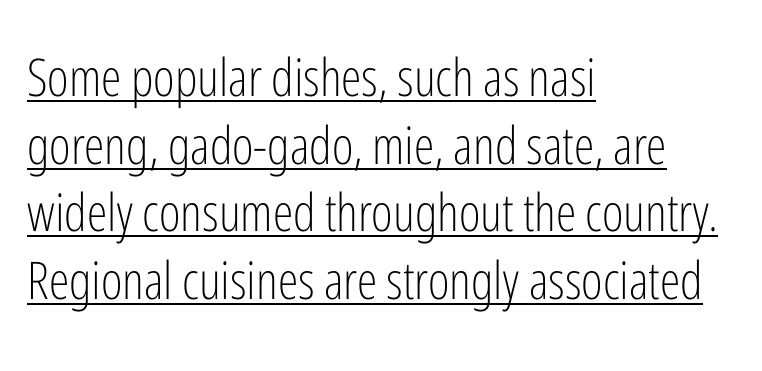
The image shows 52 px light, condensed sans-serif type, upright; set left-aligned, normal line spacing (1.3x), normal letter spacing, underlined; low stroke contrast and a medium x-height.
